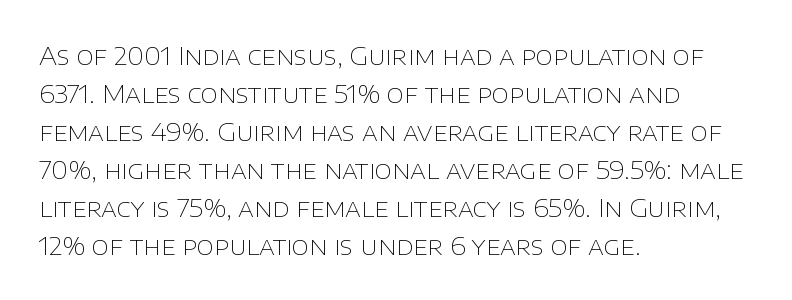
{"italic": "no", "bold": "no", "underline": "no", "align": "left", "line_spacing": "normal", "line_spacing_ratio": 1.52, "letter_spacing": "normal", "letter_spacing_em": 0.0, "glyph_px": 25}
